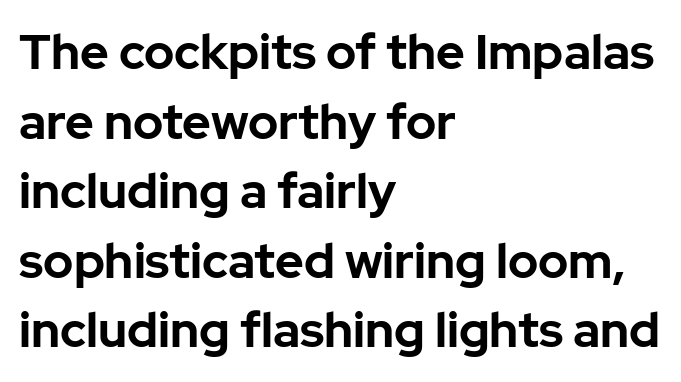
The image shows 49 px bold sans-serif type, upright; set left-aligned, normal line spacing (1.42x), normal letter spacing, not underlined; low stroke contrast and a medium x-height.
